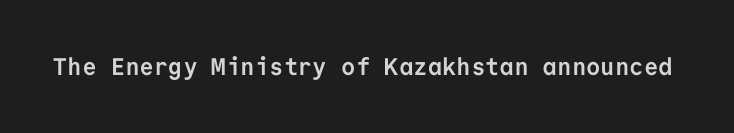
Q: Is the text bold? A: Yes.
Q: Is the text italic (slanted)? A: No, it is upright.
Q: Is the text underlined? A: No.
Q: Is the spacing between letters normal or unusually wide? A: Normal.
